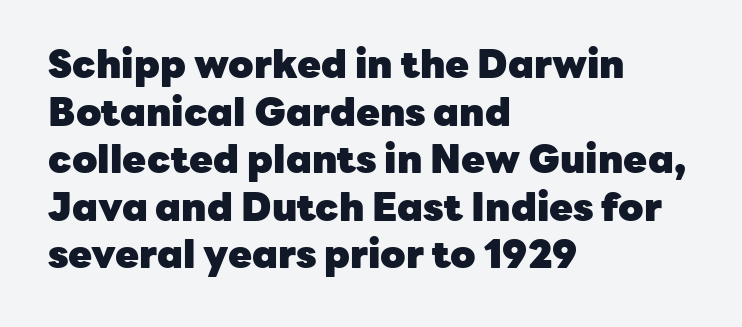
The image shows 39 px heavy sans-serif type, upright; set left-aligned, line spacing 1.22x, normal letter spacing, not underlined; low stroke contrast and a medium x-height.
